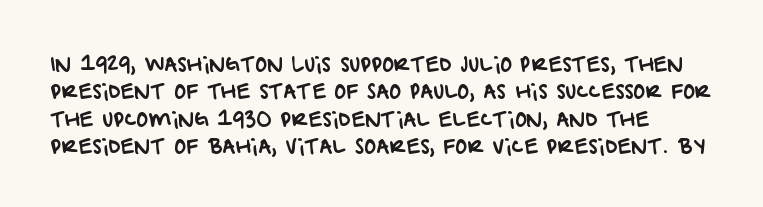
No extra tracking has been applied to these lines. Words float on clear page, feet unadorned. The rendering uses a moderate line-height, typical for paragraphs.
